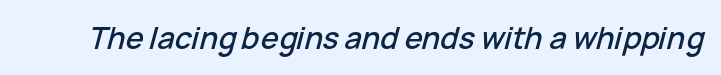
{"italic": "yes", "lean": "right", "slant_degrees": 15, "width": "normal", "stroke_contrast": "low", "x_height": "medium", "monospaced": "no", "underline": "no", "letter_spacing": "normal", "letter_spacing_em": 0.0, "glyph_px": 30}
